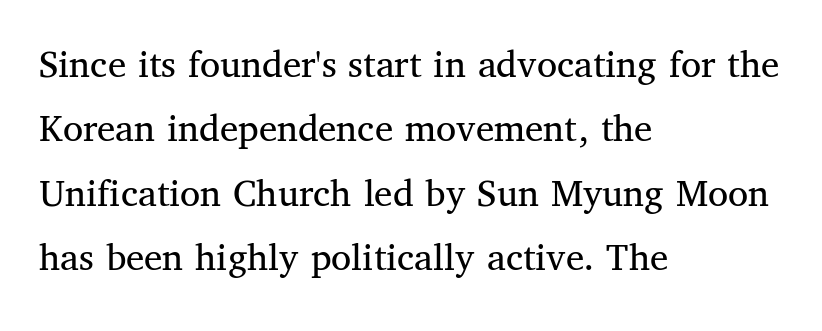
Q: Is the text bold? A: No.
Q: Is the text italic (slanted)? A: No, it is upright.
Q: Is the typeface a serif or a sans-serif typeface? A: Serif.
Q: Is the text underlined? A: No.
Q: How is the paragraph aligned? A: Left-aligned.
Q: Is the spacing between letters normal or unusually wide? A: Normal.
Q: Is the spacing between lines tight, normal or loose? A: Normal.
Q: Width (condensed, normal, or wide)? A: Normal.
Q: Stroke contrast? A: Medium.
Q: x-height? A: Medium.
Q: Monospaced? A: No.
